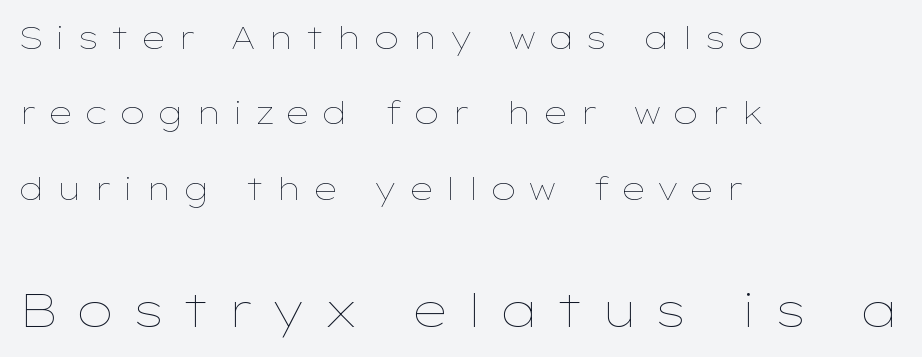
{"italic": "no", "bold": "no", "weight": "thin", "width": "wide", "stroke_contrast": "low", "x_height": "medium", "monospaced": "no", "underline": "no", "align": "left", "line_spacing": "loose", "line_spacing_ratio": 2.43, "letter_spacing": "wide", "letter_spacing_em": 0.34, "larger_block": "second", "size_ratio": 1.48, "glyph_px": 46}
